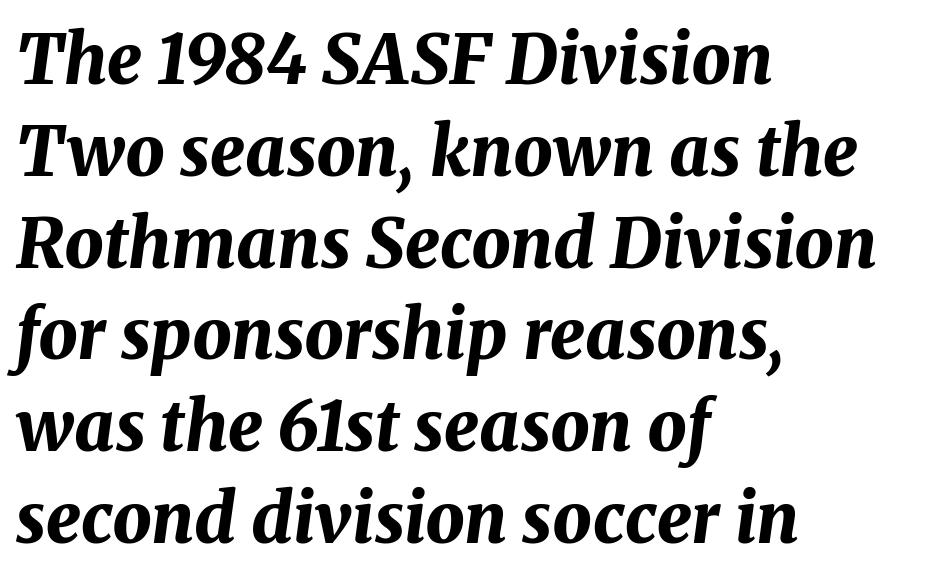
Q: Is the text bold? A: Yes.
Q: Is the text italic (slanted)? A: Yes, it leans right by about 8 degrees.
Q: Is the text underlined? A: No.
Q: How is the paragraph aligned? A: Left-aligned.
Q: Is the spacing between letters normal or unusually wide? A: Normal.
Q: Is the spacing between lines tight, normal or loose? A: Normal.
Q: Width (condensed, normal, or wide)? A: Normal.
Q: Stroke contrast? A: Medium.
Q: x-height? A: Medium.
Q: Monospaced? A: No.
